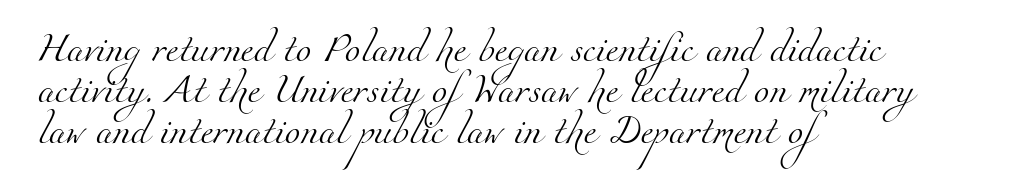
Glyph-to-glyph distance matches everyday printed text. Note the varied advance widths — an 'i' is clearly narrower than an 'm'. A quiet, ordinary-to-light weight characterises the typeface. This sample is left-justified, so line endings fall wherever the words run out. A typesetter would call this leading conventional body-copy spacing. Just letters on the line, the space beneath them empty.
